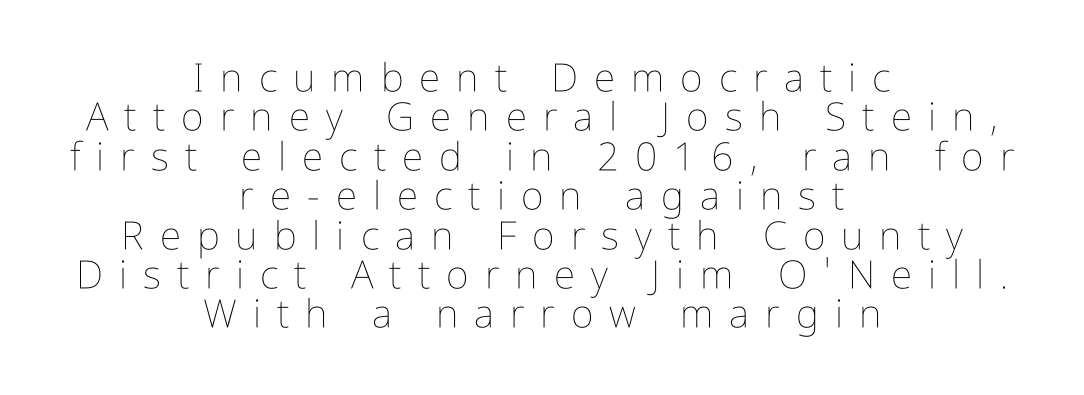
Q: Is the text bold? A: No.
Q: Is the text italic (slanted)? A: No, it is upright.
Q: Is the text underlined? A: No.
Q: How is the paragraph aligned? A: Centered.
Q: Is the spacing between letters normal or unusually wide? A: Unusually wide.
Q: Is the spacing between lines tight, normal or loose? A: Tight.
Q: Width (condensed, normal, or wide)? A: Condensed.
Q: Stroke contrast? A: Low.
Q: x-height? A: Medium.
Q: Monospaced? A: No.
